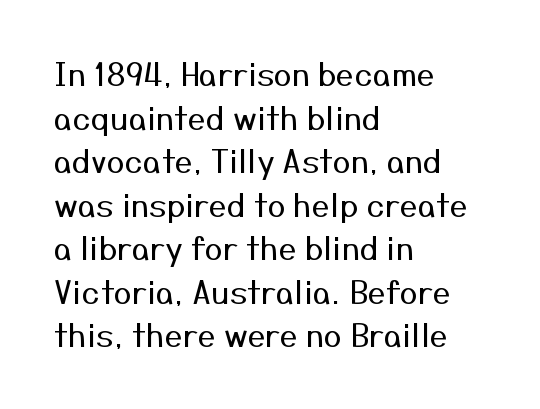
The image shows 32 px regular-weight sans-serif type, upright; set left-aligned, normal line spacing (1.36x), normal letter spacing, not underlined; medium stroke contrast and a medium x-height.
